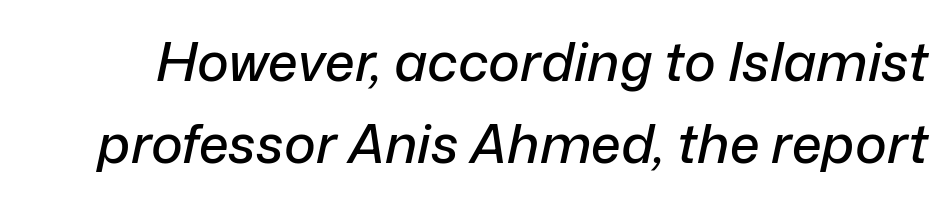
Yep, that's italic — everything's leaning. Proportional: the letters do not fall into vertical columns. Students, note that the glyphs here touch the page at normal intervals. The baseline area is clear.
